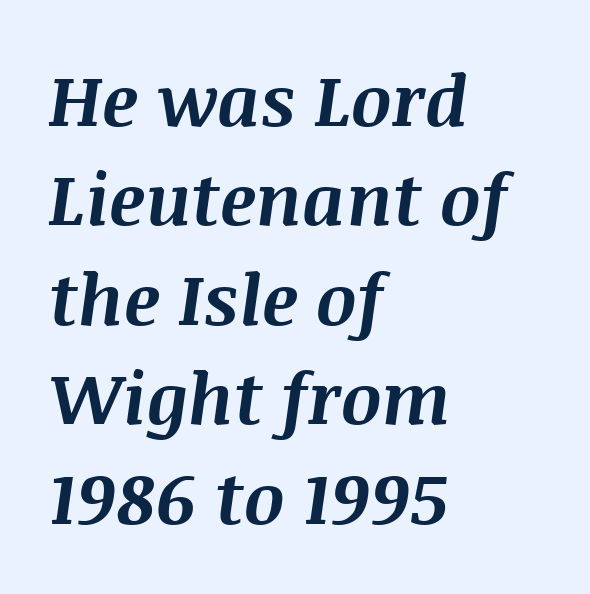
{"italic": "yes", "lean": "right", "slant_degrees": 8, "bold": "yes", "weight": "bold", "width": "normal", "stroke_contrast": "medium", "x_height": "large", "monospaced": "no", "underline": "no", "align": "left", "line_spacing": "normal", "line_spacing_ratio": 1.4, "letter_spacing": "normal", "letter_spacing_em": 0.0, "glyph_px": 71}
